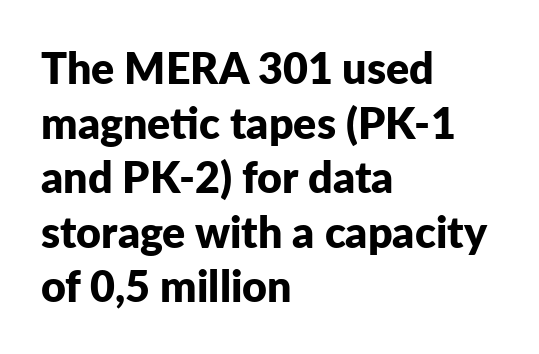
Look at the bottom of the vertical strokes: they stop flat, with no serifs. Alignment: flush left. Horizontal bands of white between lines are of average thickness. Think of a printed novel: that variable character pitch is what you see here.
